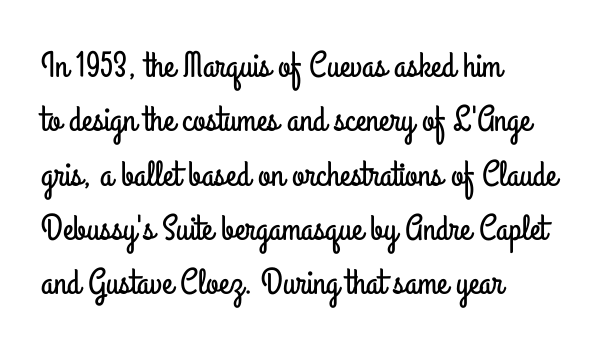
Vertical strokes here are truly vertical. A classic flush-left, rag-right setting is used for this passage. Classification — sans serif. Nobody touched the tracking dial on this one. Varying glyph widths throughout — classic text-font behaviour. Bare-footed words on every line.
